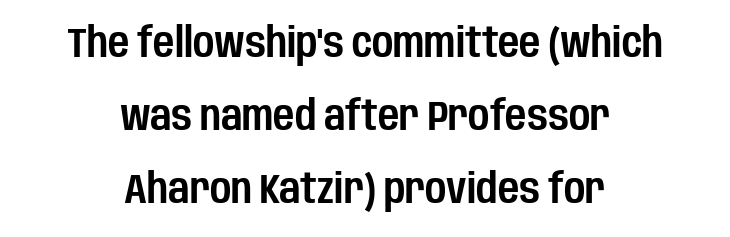
Q: Is the text italic (slanted)? A: No, it is upright.
Q: Is the typeface a serif or a sans-serif typeface? A: Sans-serif.
Q: Is the text underlined? A: No.
Q: How is the paragraph aligned? A: Centered.
Q: Is the spacing between letters normal or unusually wide? A: Normal.
Q: Width (condensed, normal, or wide)? A: Condensed.
Q: Stroke contrast? A: Low.
Q: x-height? A: Large.
Q: Monospaced? A: No.
